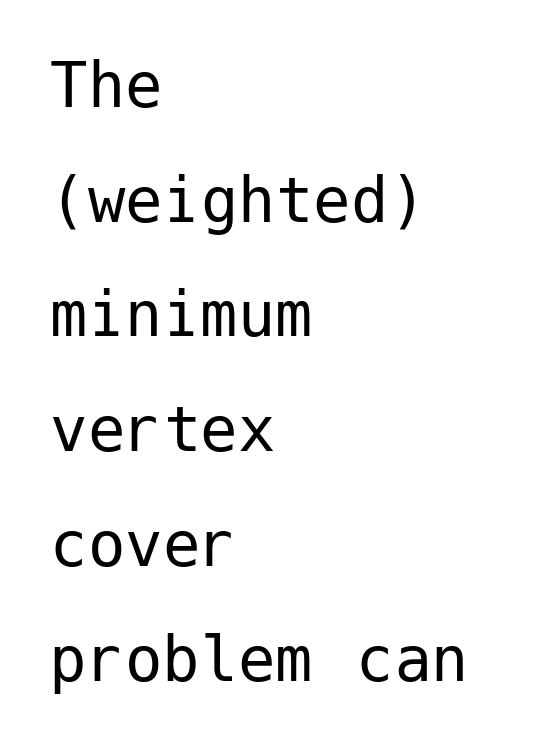
Is the letter spacing exaggerated? No — it looks like the ordinary default. I'd call this a sans setting — the letters go barefoot. This rendering features lettering with no underline. Honestly, the row spacing looks completely unremarkable.
